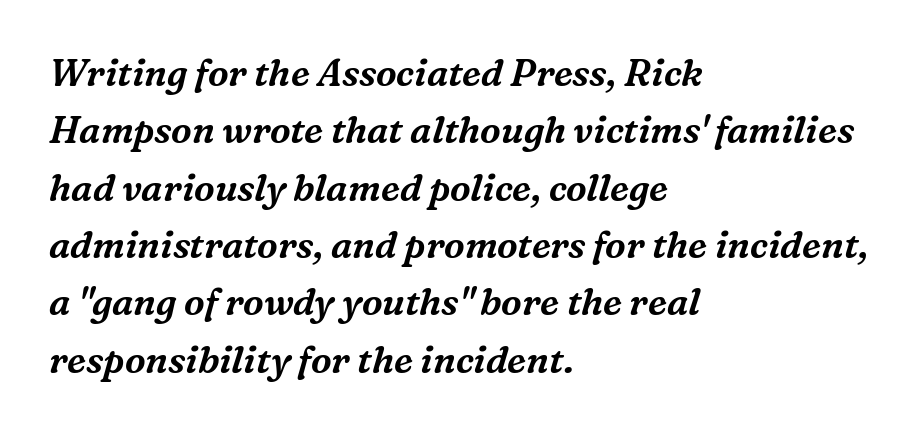
Just letters on the line, the space beneath them empty. Type style note: has serifs. Glyph-to-glyph distance matches everyday printed text. Casual observation: everything's shoved over to the left. The vertical gap from one line to the next is medium. A typesetter would call this proportional, since set widths differ per character.
